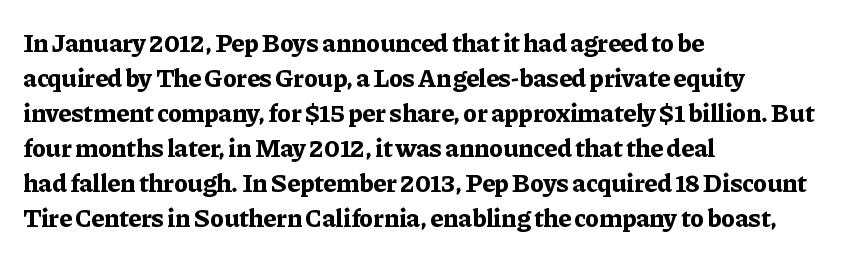
Q: Is the text bold? A: Yes.
Q: Is the text italic (slanted)? A: No, it is upright.
Q: Is the text underlined? A: No.
Q: How is the paragraph aligned? A: Left-aligned.
Q: Is the spacing between letters normal or unusually wide? A: Normal.
Q: Is the spacing between lines tight, normal or loose? A: Normal.
